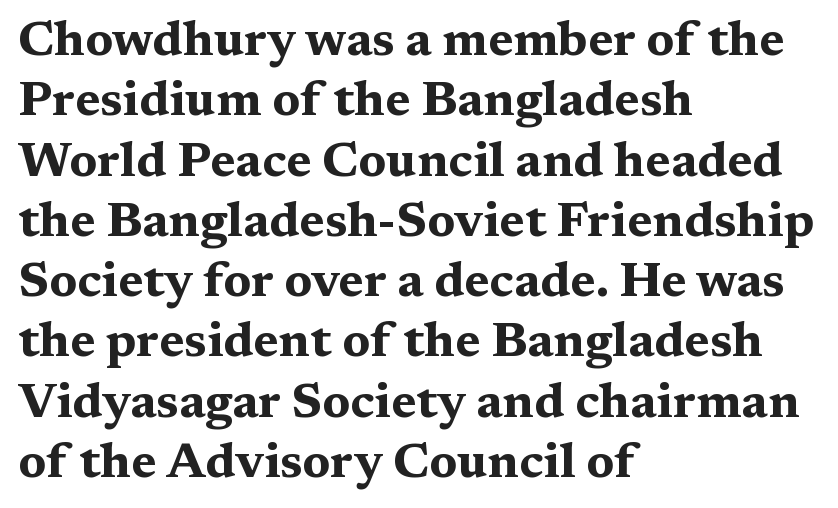
{"serif": "yes", "italic": "no", "bold": "yes", "weight": "bold", "width": "wide", "stroke_contrast": "medium", "x_height": "medium", "monospaced": "no", "underline": "no", "align": "left", "line_spacing_ratio": 1.23, "letter_spacing": "normal", "letter_spacing_em": 0.0, "glyph_px": 49}
